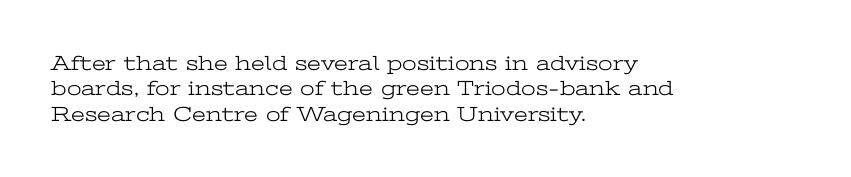
{"italic": "no", "bold": "no", "underline": "no", "align": "left", "line_spacing_ratio": 1.21, "letter_spacing": "normal", "letter_spacing_em": 0.0, "glyph_px": 21}
